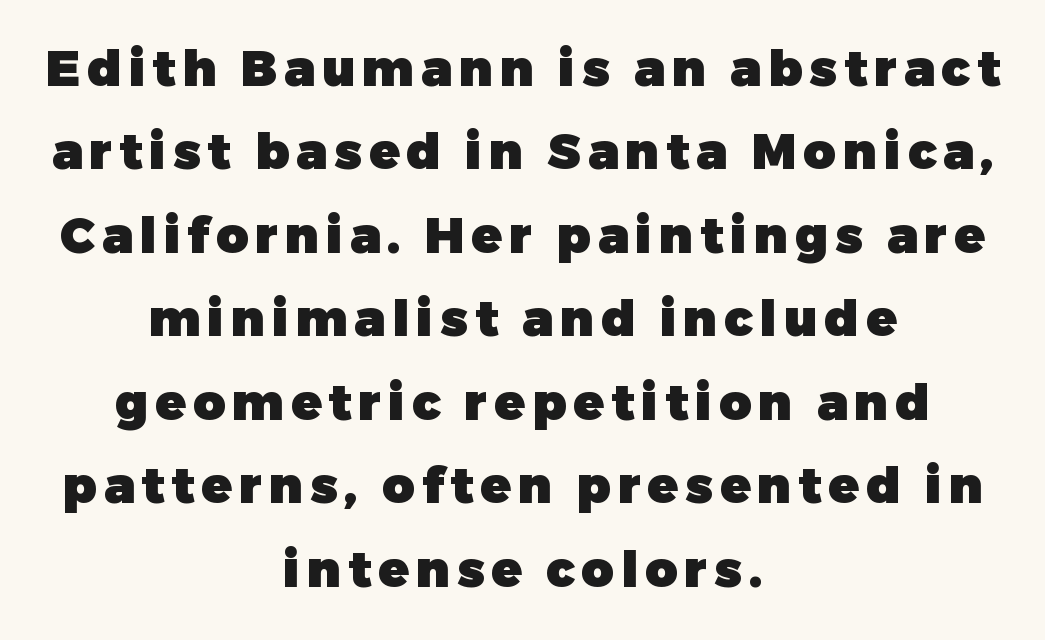
{"serif": "no", "italic": "no", "bold": "yes", "weight": "heavy", "width": "normal", "stroke_contrast": "low", "x_height": "medium", "monospaced": "no", "underline": "no", "align": "center", "line_spacing": "normal", "line_spacing_ratio": 1.67, "glyph_px": 50}
